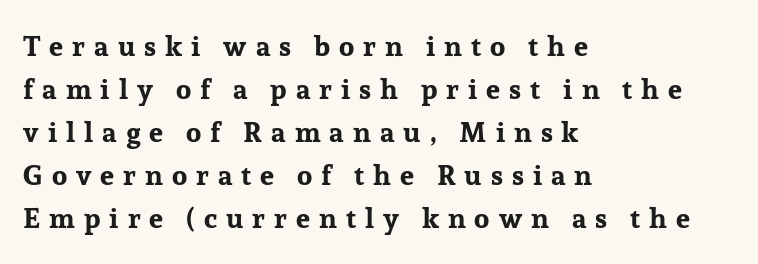
A classic flush-left, rag-right setting is used for this passage. Unlike a clean sans, this face finishes its strokes with serifs. You could not count columns in this text — the font is proportionally spaced. The lettering holds an erect, upright posture throughout. This sample uses expanded letter spacing, leaving extra air between glyphs.
